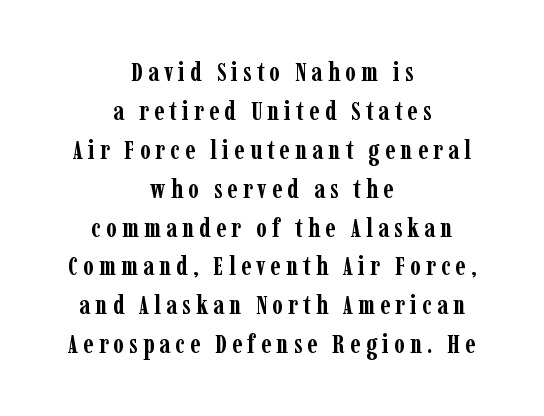
The image shows 27 px bold type, upright; set centered, normal line spacing (1.44x), not underlined.
